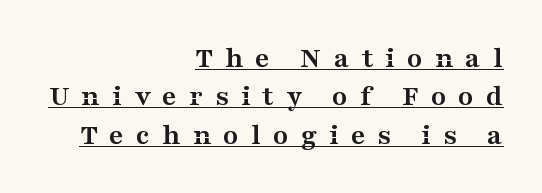
{"serif": "yes", "italic": "no", "bold": "yes", "weight": "semibold", "width": "wide", "stroke_contrast": "medium", "x_height": "medium", "monospaced": "no", "underline": "yes", "align": "right", "line_spacing_ratio": 1.24, "letter_spacing": "wide", "letter_spacing_em": 0.39, "glyph_px": 31}
